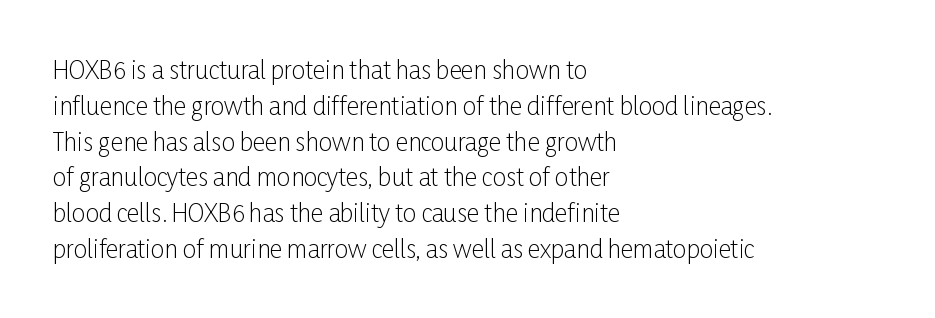
Q: Is the text bold? A: No.
Q: Is the text italic (slanted)? A: No, it is upright.
Q: Is the text underlined? A: No.
Q: How is the paragraph aligned? A: Left-aligned.
Q: Is the spacing between letters normal or unusually wide? A: Normal.
Q: Is the spacing between lines tight, normal or loose? A: Normal.
